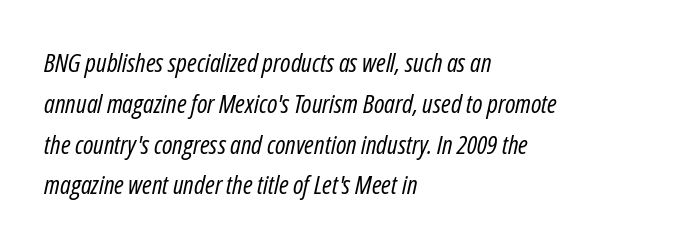
{"italic": "yes", "lean": "right", "slant_degrees": 12, "bold": "no", "underline": "no", "align": "left", "line_spacing": "normal", "line_spacing_ratio": 1.57, "letter_spacing": "normal", "letter_spacing_em": 0.0, "glyph_px": 26}
